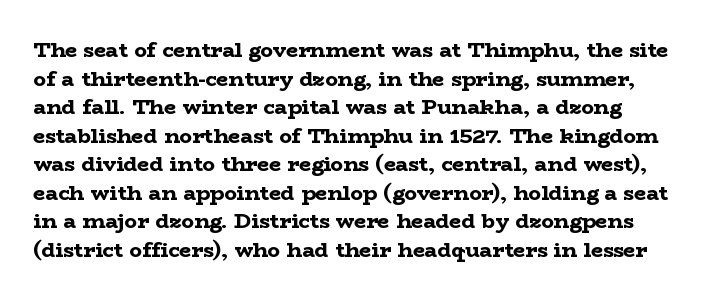
Every stem runs plumb, perpendicular to the baseline. The passage shown is not underscored anywhere. Spacing between characters is what you'd get straight out of the box. The rows are spaced the way most documents space them. The typesetting leans heavy: a genuine bold.
